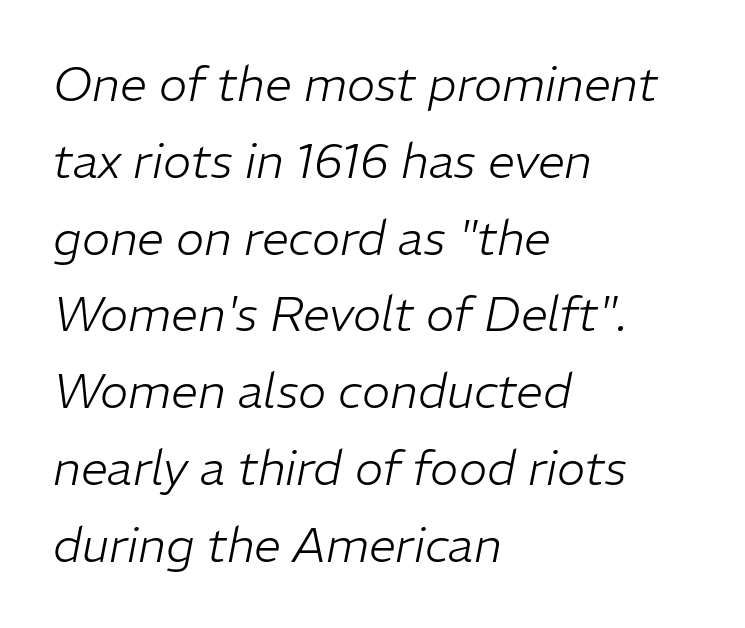
Q: Is the text bold? A: No.
Q: Is the text italic (slanted)? A: Yes, it leans right by about 11 degrees.
Q: Is the text underlined? A: No.
Q: How is the paragraph aligned? A: Left-aligned.
Q: Is the spacing between letters normal or unusually wide? A: Normal.
Q: Is the spacing between lines tight, normal or loose? A: Normal.
Q: Width (condensed, normal, or wide)? A: Normal.
Q: Stroke contrast? A: Low.
Q: x-height? A: Medium.
Q: Monospaced? A: No.
